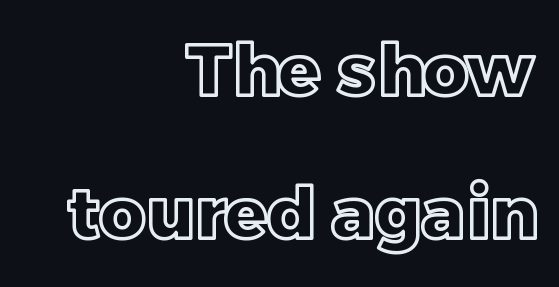
{"italic": "no", "width": "normal", "x_height": "large", "monospaced": "no", "underline": "no", "align": "right", "line_spacing": "loose", "line_spacing_ratio": 2.02, "letter_spacing": "normal", "letter_spacing_em": 0.0, "glyph_px": 71}
